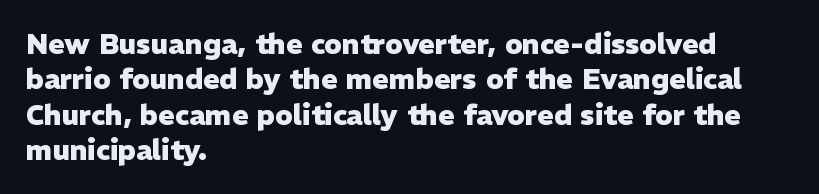
The image shows 28 px heavy sans-serif type, upright; set left-aligned, normal line spacing (1.26x), normal letter spacing, not underlined; low stroke contrast and a medium x-height.
